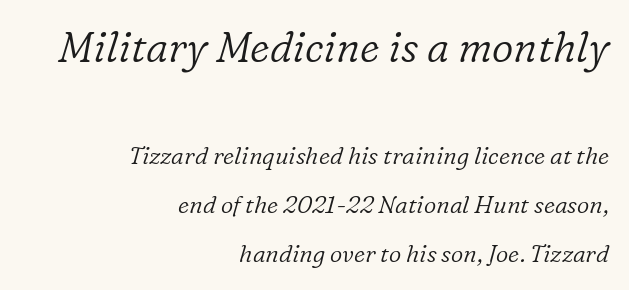
These lines stack with their right ends in a neat column. The gap between lines stays unmarked. A typesetter would mark this as italic. The strokes are not fattened; the text isn't bold. No extra tracking has been applied to these lines. In terms of leading, this rendering errs on the spacious side.
